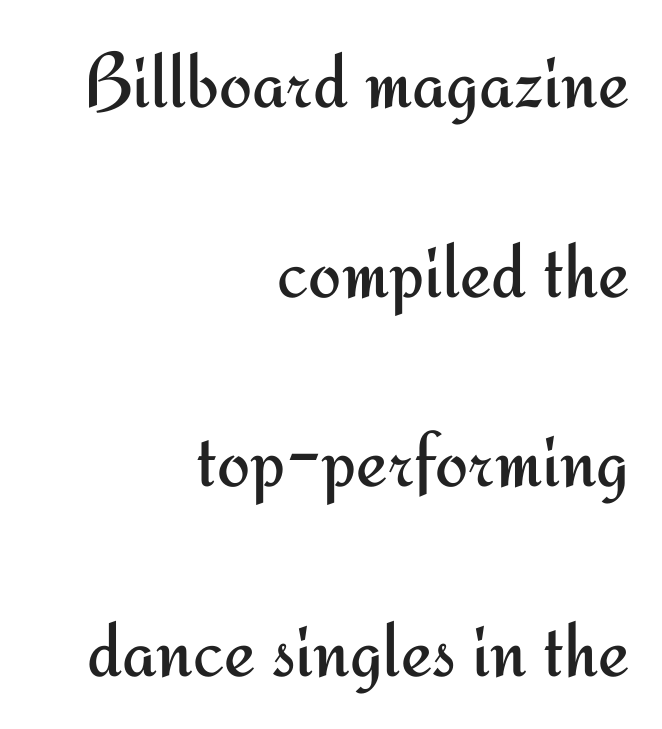
{"serif": "no", "italic": "no", "bold": "no", "weight": "regular", "width": "normal", "stroke_contrast": "medium", "x_height": "small", "monospaced": "no", "underline": "no", "align": "right", "line_spacing": "loose", "line_spacing_ratio": 2.4, "letter_spacing": "normal", "letter_spacing_em": 0.0, "glyph_px": 79}
